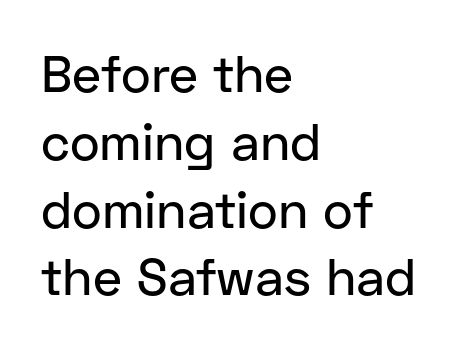
Q: Is the text italic (slanted)? A: No, it is upright.
Q: Is the typeface a serif or a sans-serif typeface? A: Sans-serif.
Q: Is the text underlined? A: No.
Q: How is the paragraph aligned? A: Left-aligned.
Q: Is the spacing between letters normal or unusually wide? A: Normal.
Q: Is the spacing between lines tight, normal or loose? A: Normal.
Q: Width (condensed, normal, or wide)? A: Normal.
Q: Stroke contrast? A: Low.
Q: x-height? A: Medium.
Q: Monospaced? A: No.
